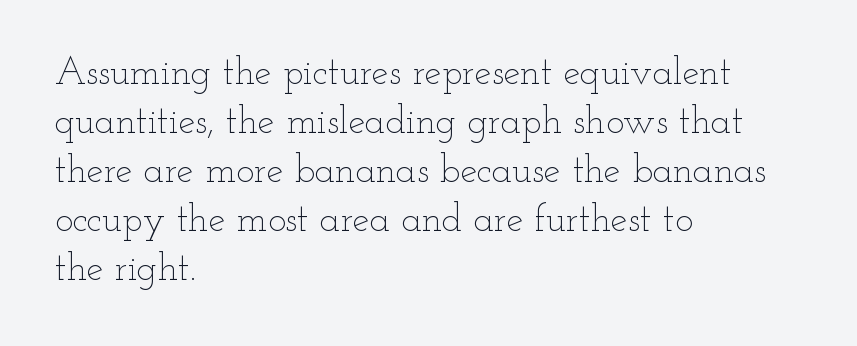
{"italic": "no", "bold": "no", "weight": "thin", "width": "wide", "stroke_contrast": "low", "x_height": "small", "monospaced": "no", "underline": "no", "align": "left", "line_spacing": "normal", "line_spacing_ratio": 1.29, "letter_spacing": "normal", "letter_spacing_em": 0.0, "glyph_px": 38}
